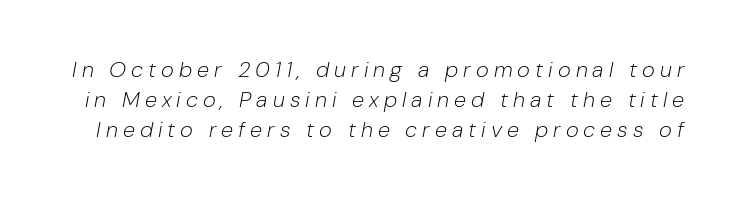
The image shows 22 px text type, italic (leaning right); set normal line spacing (1.37x), unusually wide letter spacing (+0.23 em), not underlined.
